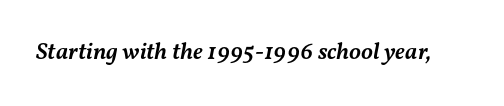
The image shows 24 px text type, italic (leaning right); set normal letter spacing, not underlined.
